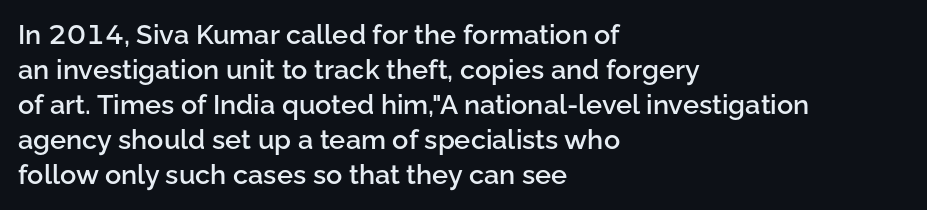
{"italic": "no", "bold": "semi", "underline": "no", "align": "left", "line_spacing": "normal", "line_spacing_ratio": 1.3, "letter_spacing": "normal", "letter_spacing_em": 0.0, "glyph_px": 27}
